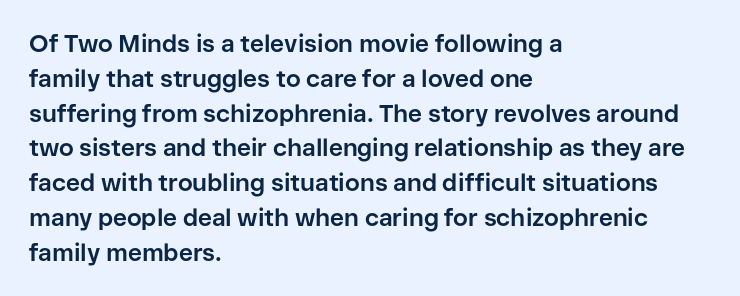
Nope, not italic — everything's standing straight. The passage shown has conventional tracking throughout. Bold? Absolutely — the strokes are thick and heavy. If you drew a ruler down the left edge, every line would touch it. The gap between lines stays unmarked. Horizontal bands of white between lines are of average thickness.
